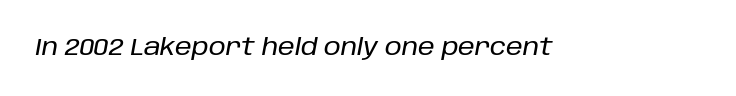
{"italic": "yes", "lean": "right", "slant_degrees": 10, "underline": "no", "letter_spacing": "normal", "letter_spacing_em": 0.0, "glyph_px": 24}
